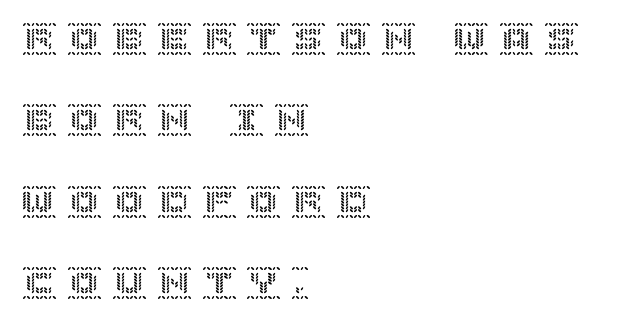
{"italic": "no", "width": "normal", "x_height": "large", "underline": "no", "align": "left", "line_spacing": "loose", "line_spacing_ratio": 2.39, "letter_spacing": "wide", "letter_spacing_em": 0.32, "glyph_px": 34}
